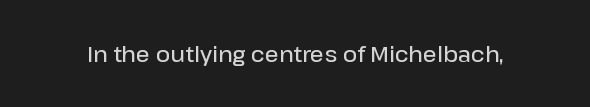
{"italic": "no", "bold": "semi", "underline": "no", "letter_spacing": "normal", "letter_spacing_em": 0.0, "glyph_px": 22}
